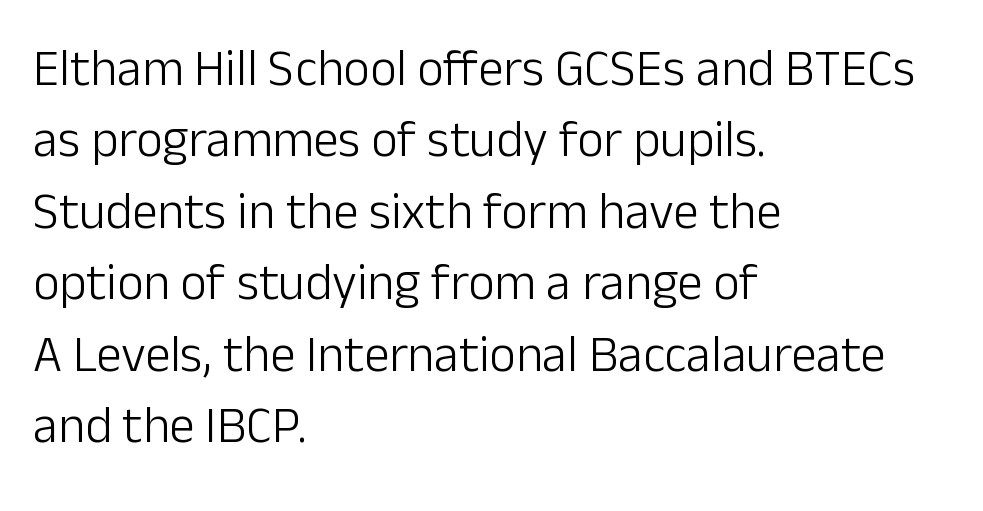
{"serif": "no", "italic": "no", "bold": "no", "weight": "light", "width": "normal", "stroke_contrast": "low", "x_height": "medium", "monospaced": "no", "underline": "no", "align": "left", "line_spacing": "normal", "line_spacing_ratio": 1.4, "letter_spacing": "normal", "letter_spacing_em": 0.0, "glyph_px": 51}
